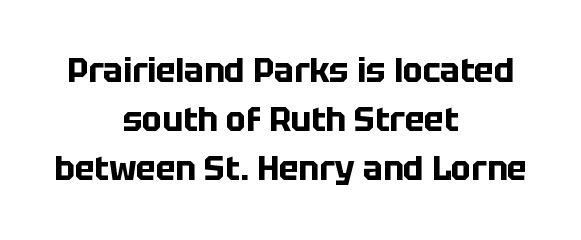
The image shows 33 px bold sans-serif type, upright; set centered, normal line spacing (1.49x), normal letter spacing, not underlined; low stroke contrast and a large x-height.
